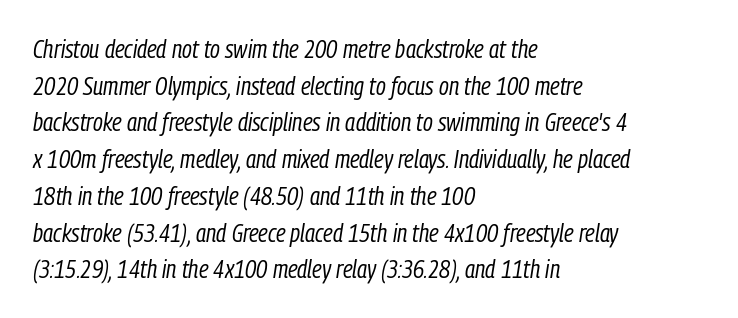
Q: Is the text bold? A: No.
Q: Is the text italic (slanted)? A: Yes, it leans right by about 9 degrees.
Q: Is the text underlined? A: No.
Q: How is the paragraph aligned? A: Left-aligned.
Q: Is the spacing between letters normal or unusually wide? A: Normal.
Q: Is the spacing between lines tight, normal or loose? A: Normal.
